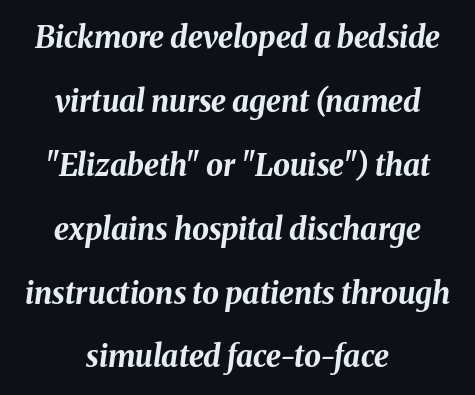
Q: Is the text bold? A: Yes.
Q: Is the text italic (slanted)? A: Yes, it leans right by about 8 degrees.
Q: Is the text underlined? A: No.
Q: How is the paragraph aligned? A: Centered.
Q: Is the spacing between letters normal or unusually wide? A: Normal.
Q: Is the spacing between lines tight, normal or loose? A: Loose.
Q: Width (condensed, normal, or wide)? A: Normal.
Q: Stroke contrast? A: Medium.
Q: x-height? A: Medium.
Q: Monospaced? A: No.
